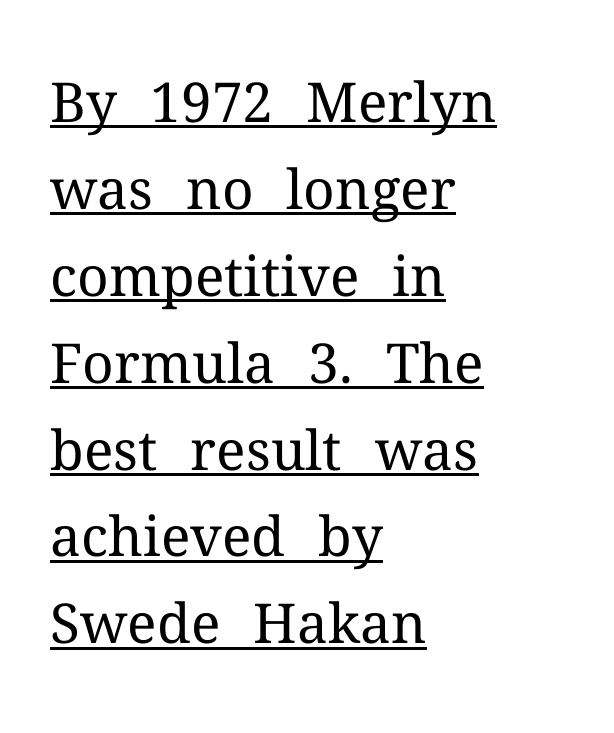
Is the type heavy? It reads as light-to-regular instead. Typeset ragged right — the left edge is the straight one. The specimen includes a rule beneath the text block's lines. Here the glyphs are tracked normally, forming tight word shapes.
